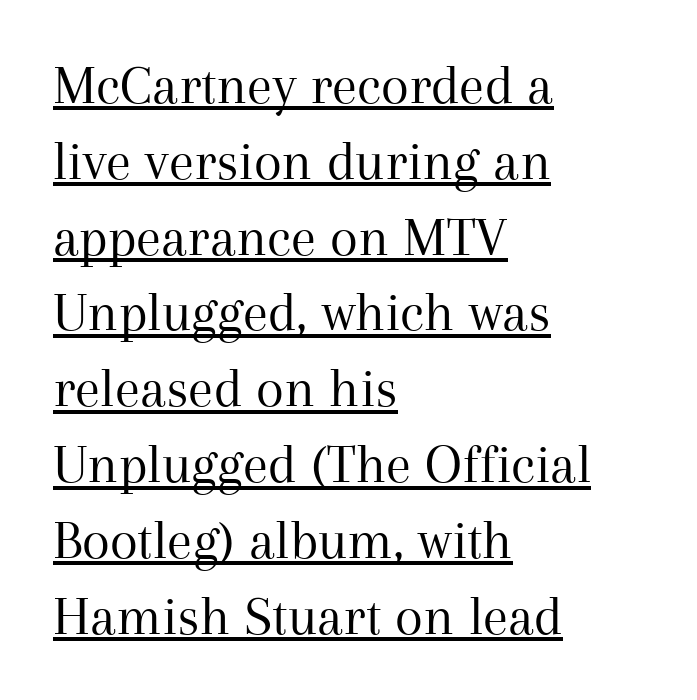
Spacing between characters is what you'd get straight out of the box. Character widths vary here, with narrow letters taking less room than wide ones. Successive baselines arrive at the customary interval. Posture: upright roman.
